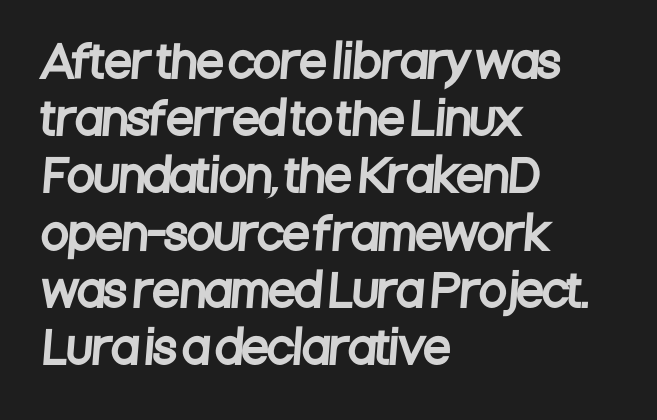
The image shows 44 px condensed sans-serif type; set left-aligned, normal line spacing (1.3x), normal letter spacing, not underlined; low stroke contrast and a large x-height.
